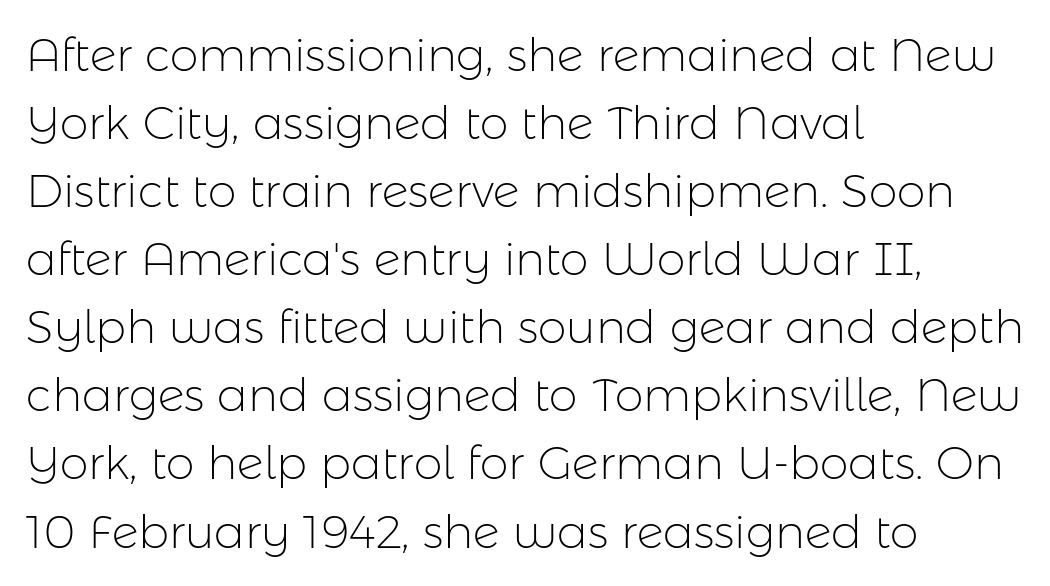
{"serif": "no", "italic": "no", "bold": "no", "weight": "light", "width": "normal", "stroke_contrast": "low", "x_height": "medium", "monospaced": "no", "underline": "no", "align": "left", "line_spacing": "normal", "line_spacing_ratio": 1.48, "letter_spacing": "normal", "letter_spacing_em": 0.0, "glyph_px": 46}
